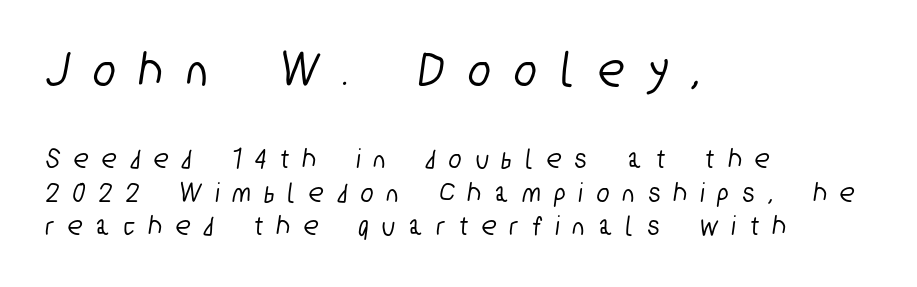
Vertically, the passage feels compressed, each row crowding the next. Beneath every word, the page is bare. In CSS terms this would be text-align: left. Think of a printed novel: that variable character pitch is what you see here. Bigger letters appear in the top chunk; the bottom chunk is reduced.
